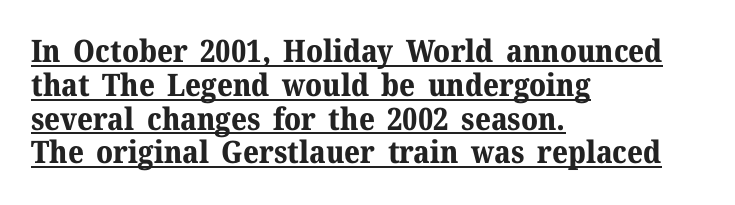
The image shows 31 px bold serif type, upright; set left-aligned, tight line spacing (1.09x), normal letter spacing, underlined; medium stroke contrast and a medium x-height.
